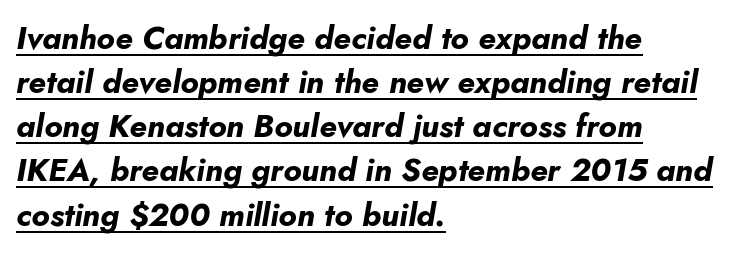
The image shows 32 px bold type, italic (leaning right); set left-aligned, normal line spacing (1.38x), normal letter spacing, underlined; low stroke contrast and a small x-height.
